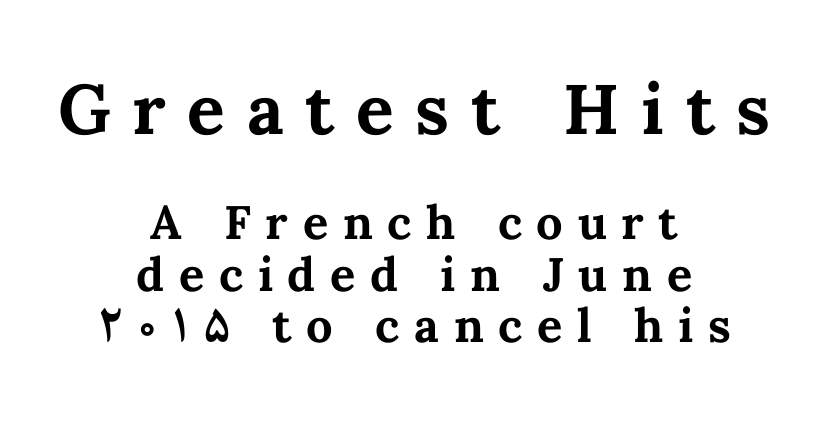
{"italic": "no", "bold": "yes", "weight": "bold", "width": "normal", "stroke_contrast": "medium", "x_height": "medium", "monospaced": "no", "underline": "no", "align": "center", "line_spacing": "tight", "line_spacing_ratio": 1.09, "letter_spacing": "wide", "letter_spacing_em": 0.31, "larger_block": "first", "size_ratio": 1.49, "glyph_px": 70}
